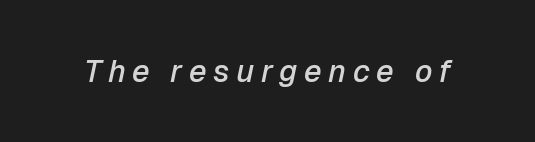
Q: Is the text bold? A: Semi-bold.
Q: Is the text italic (slanted)? A: Yes, it leans right by about 12 degrees.
Q: Is the text underlined? A: No.
Q: Is the spacing between letters normal or unusually wide? A: Unusually wide.
Q: Width (condensed, normal, or wide)? A: Normal.
Q: Stroke contrast? A: Low.
Q: x-height? A: Medium.
Q: Monospaced? A: No.
